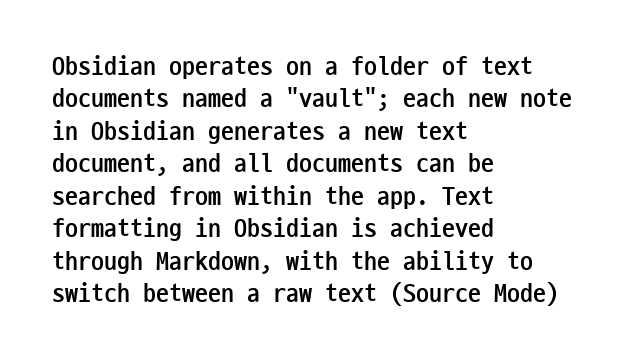
The image shows 26 px bold type, upright; set left-aligned, normal line spacing (1.25x), normal letter spacing, not underlined.
